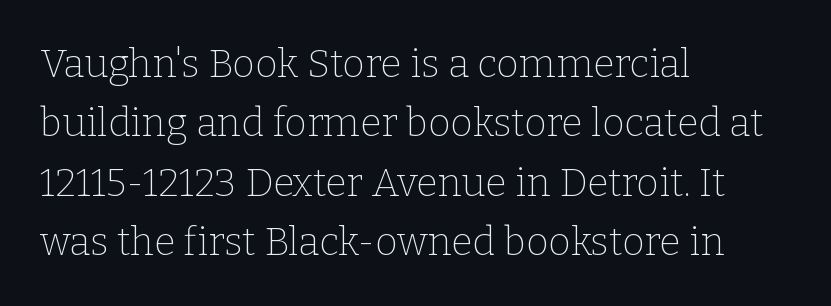
The image shows 39 px thin serif type, upright; set left-aligned, normal line spacing (1.52x), normal letter spacing, not underlined; low stroke contrast and a medium x-height.
